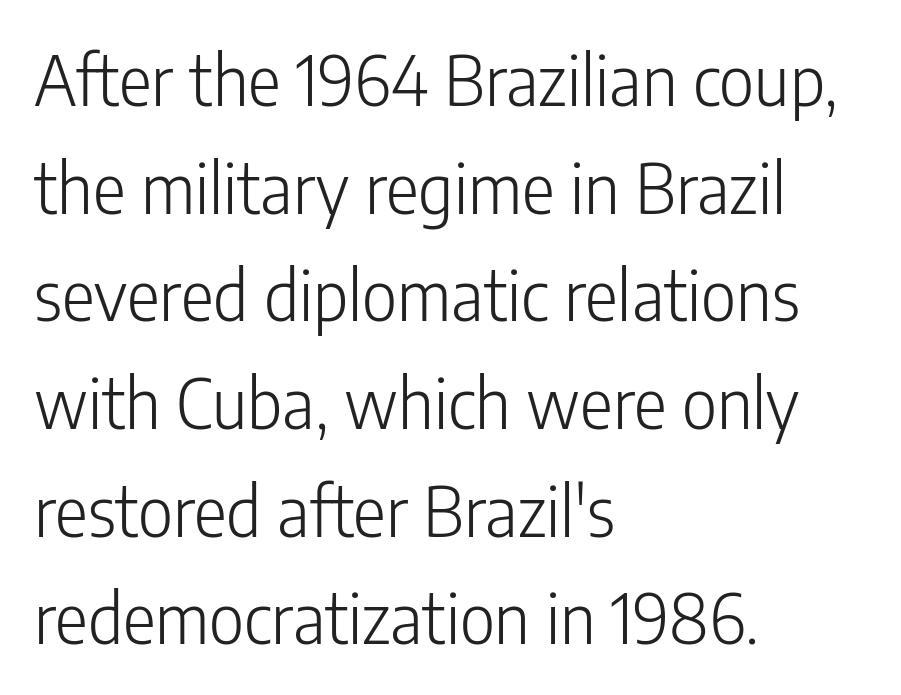
{"serif": "no", "italic": "no", "bold": "no", "weight": "light", "width": "condensed", "stroke_contrast": "low", "x_height": "medium", "monospaced": "no", "underline": "no", "align": "left", "line_spacing": "normal", "line_spacing_ratio": 1.56, "letter_spacing": "normal", "letter_spacing_em": 0.0, "glyph_px": 69}
